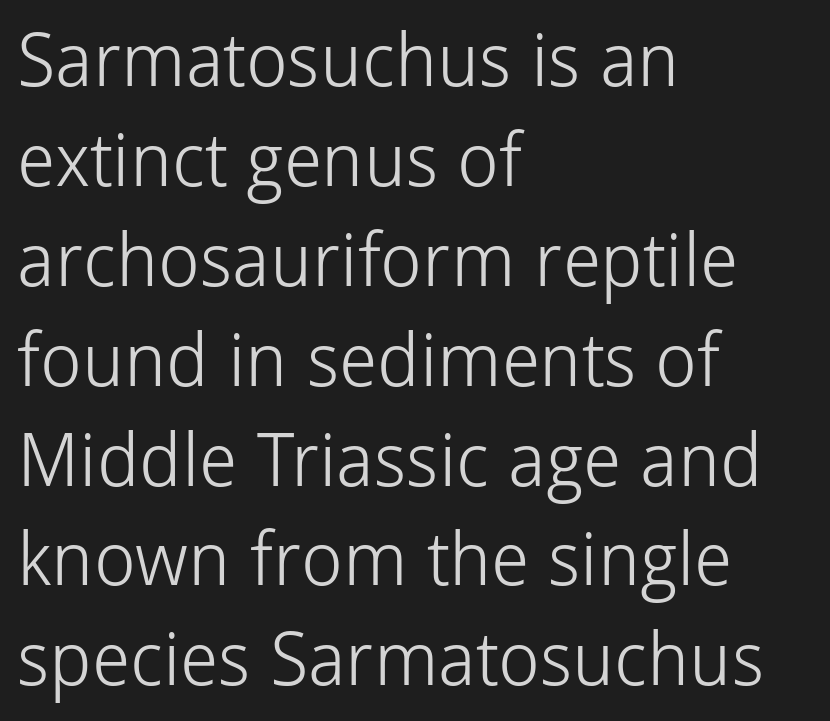
{"serif": "no", "italic": "no", "bold": "no", "weight": "light", "width": "normal", "stroke_contrast": "low", "x_height": "medium", "monospaced": "no", "underline": "no", "align": "left", "line_spacing": "normal", "line_spacing_ratio": 1.35, "letter_spacing": "normal", "letter_spacing_em": 0.0, "glyph_px": 74}
